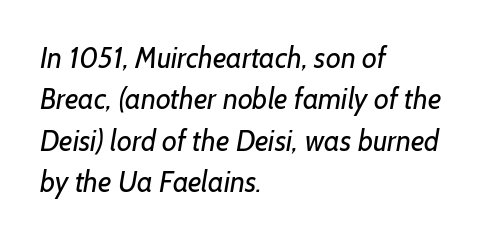
The image shows 29 px regular-weight sans-serif type; set left-aligned, normal line spacing (1.43x), normal letter spacing, not underlined; low stroke contrast and a medium x-height.
